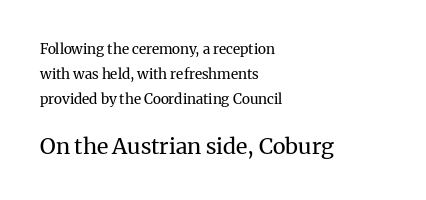
Glance below the letters and you will spot only blank space. Spacing between characters is what you'd get straight out of the box. Small over large — that's the arrangement of the two blocks here. The rendering anchors every line to the left-hand side.
